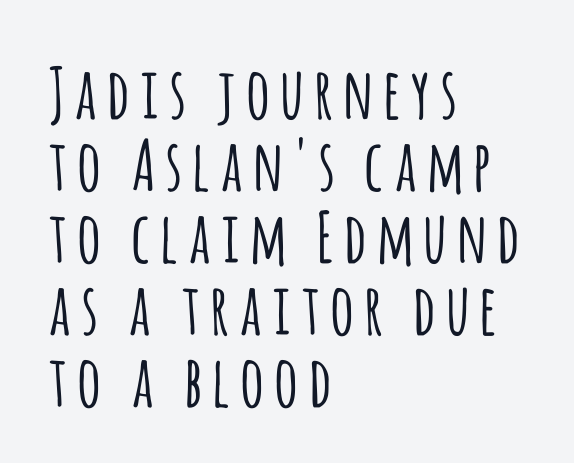
The image shows 70 px condensed sans-serif type, upright; set left-aligned, tight line spacing (1.03x), not underlined; low stroke contrast and a large x-height.
